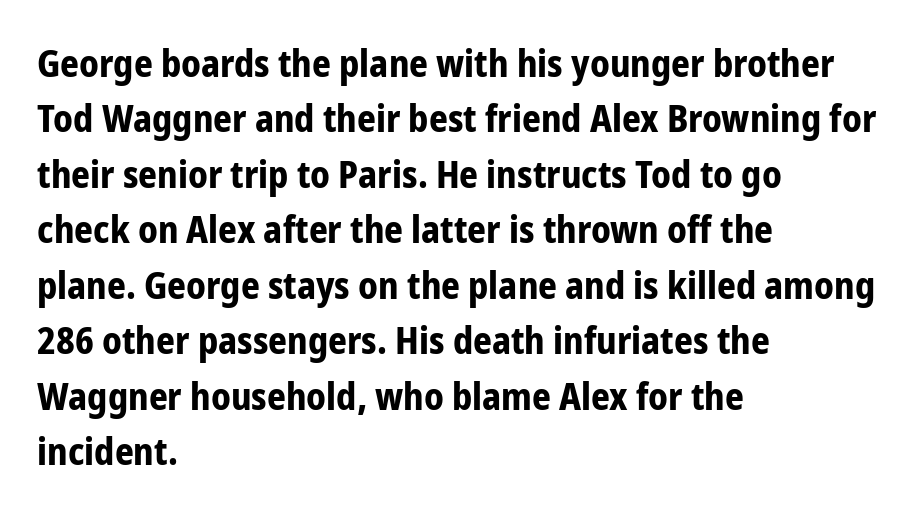
Check where the strokes stop: nothing finishes them off — pure sans. Alignment: flush left. Here the designer chose a conventional face with non-uniform glyph widths. The rendering uses a bold face; every stroke is thick and dark. Vertical strokes here are truly vertical. Normally led — the rows are evenly, conventionally spaced.
